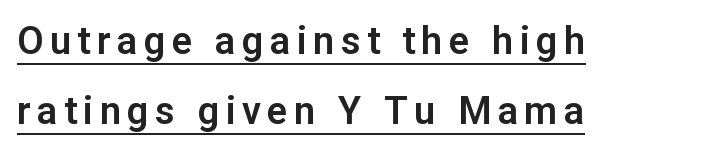
What kind of face is this? One without serifs — a sans. Nope, not italic — everything's standing straight. The passage is arranged the way most books set body copy — flush left. The glyphs are accompanied by a horizontal stroke just below them. Is this a fixed-width face? No — the glyphs have proportional, varying widths.
